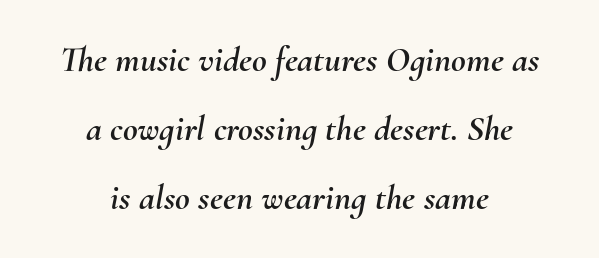
{"italic": "yes", "lean": "right", "slant_degrees": 10, "width": "normal", "stroke_contrast": "medium", "x_height": "small", "monospaced": "no", "underline": "no", "align": "center", "line_spacing": "loose", "line_spacing_ratio": 1.92, "letter_spacing": "normal", "letter_spacing_em": 0.0, "glyph_px": 36}
